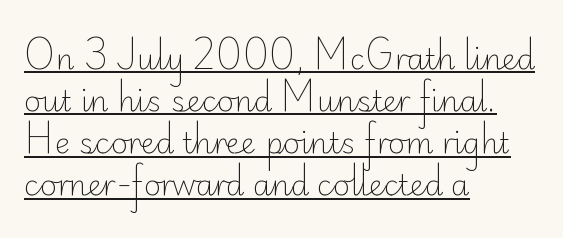
Q: Is the text bold? A: No.
Q: Is the text italic (slanted)? A: No, it is upright.
Q: Is the typeface a serif or a sans-serif typeface? A: Sans-serif.
Q: Is the text underlined? A: Yes.
Q: How is the paragraph aligned? A: Left-aligned.
Q: Is the spacing between letters normal or unusually wide? A: Normal.
Q: Is the spacing between lines tight, normal or loose? A: Normal.
Q: Width (condensed, normal, or wide)? A: Normal.
Q: Stroke contrast? A: Low.
Q: x-height? A: Small.
Q: Monospaced? A: No.
